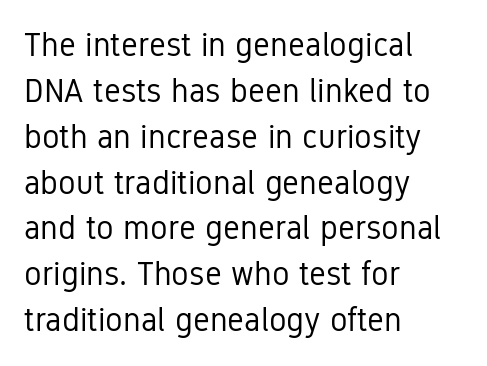
Observe the absence of serifs on each vertical stroke in this sample. Note the varied advance widths — an 'i' is clearly narrower than an 'm'. In terms of leading, this rendering sits right in the middle. Glance below the letters and you will spot only blank space. Words appear dense and cohesive because spacing is normal.
